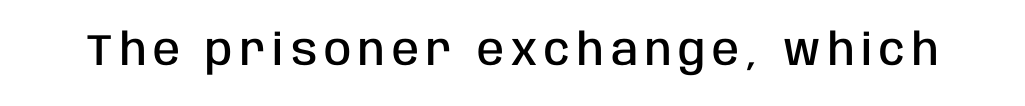
{"serif": "no", "italic": "no", "bold": "semi", "weight": "semibold", "width": "condensed", "stroke_contrast": "low", "x_height": "large", "monospaced": "no", "underline": "no", "glyph_px": 44}
